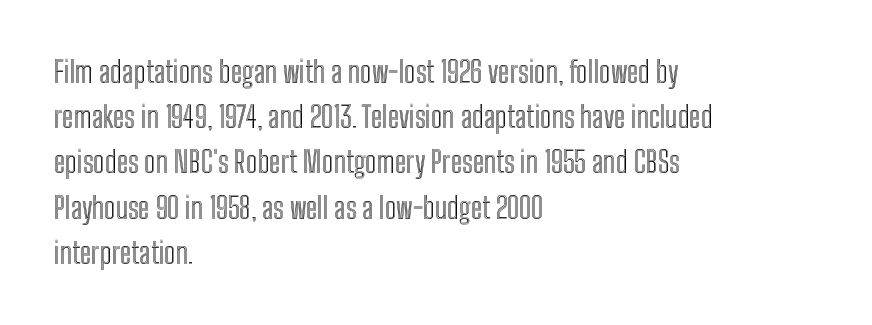
Think of a printed novel: that variable character pitch is what you see here. Type without underlining. Which margin do the lines hug? The left one — the right edge is uneven. This sample keeps an unexceptional amount of space between lines. The lettering holds an erect, upright posture throughout.
